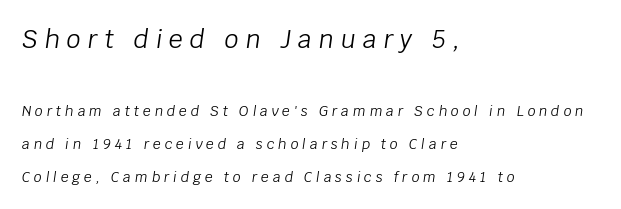
The image shows 25 px text type, italic (leaning right); set left-aligned, loose line spacing (2.35x), unusually wide letter spacing (+0.27 em), not underlined; the first (top) block is 1.79x larger.
